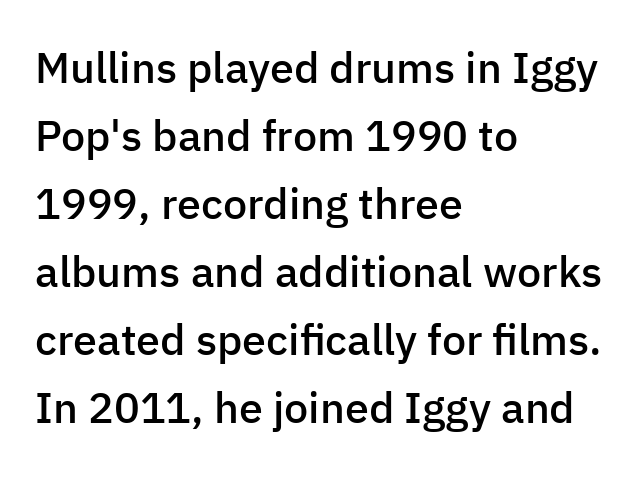
Q: Is the text bold? A: Semi-bold.
Q: Is the text italic (slanted)? A: No, it is upright.
Q: Is the typeface a serif or a sans-serif typeface? A: Sans-serif.
Q: Is the text underlined? A: No.
Q: How is the paragraph aligned? A: Left-aligned.
Q: Is the spacing between letters normal or unusually wide? A: Normal.
Q: Is the spacing between lines tight, normal or loose? A: Normal.
Q: Width (condensed, normal, or wide)? A: Normal.
Q: Stroke contrast? A: Low.
Q: x-height? A: Medium.
Q: Monospaced? A: No.
